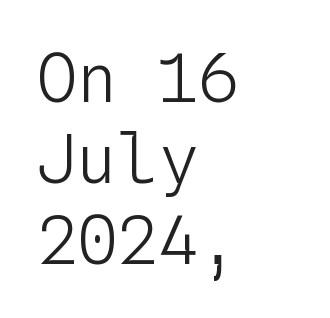
The axis of the letterforms is exactly vertical. The passage shown is typed in a monospace face where columns stay perfectly aligned. The letters sit at their default tracking, neither squeezed nor spread. Layout note: lines flush left. The string is rendered with underlining switched off.
